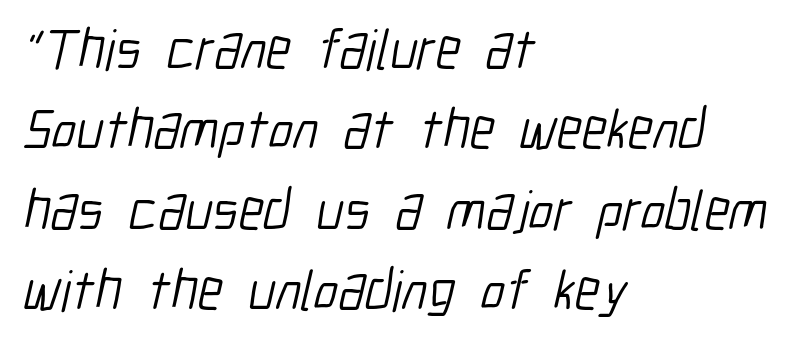
The image shows 57 px light, condensed sans-serif type; set left-aligned, normal line spacing (1.41x), normal letter spacing, not underlined; low stroke contrast and a medium x-height.
